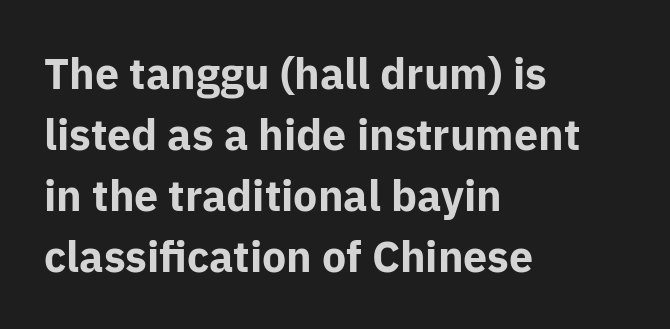
The image shows 43 px bold sans-serif type, upright; set left-aligned, normal line spacing (1.42x), normal letter spacing, not underlined; low stroke contrast and a medium x-height.
